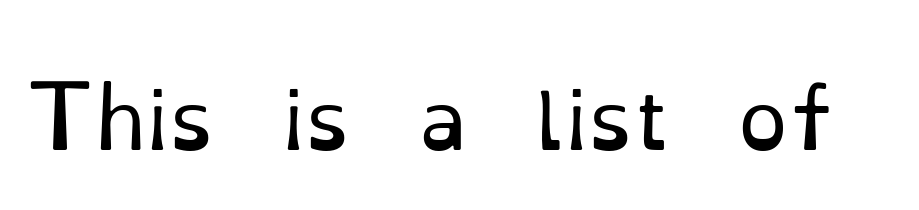
Q: Is the text bold? A: No.
Q: Is the text italic (slanted)? A: No, it is upright.
Q: Is the typeface a serif or a sans-serif typeface? A: Serif.
Q: Is the text underlined? A: No.
Q: Is the spacing between letters normal or unusually wide? A: Normal.
Q: Width (condensed, normal, or wide)? A: Normal.
Q: Stroke contrast? A: Low.
Q: x-height? A: Small.
Q: Monospaced? A: No.
